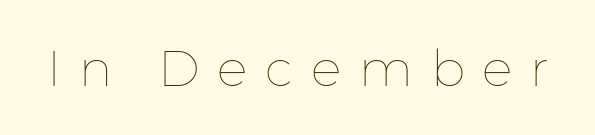
The image shows 51 px thin type, upright; set unusually wide letter spacing (+0.35 em), not underlined; low stroke contrast and a medium x-height.
